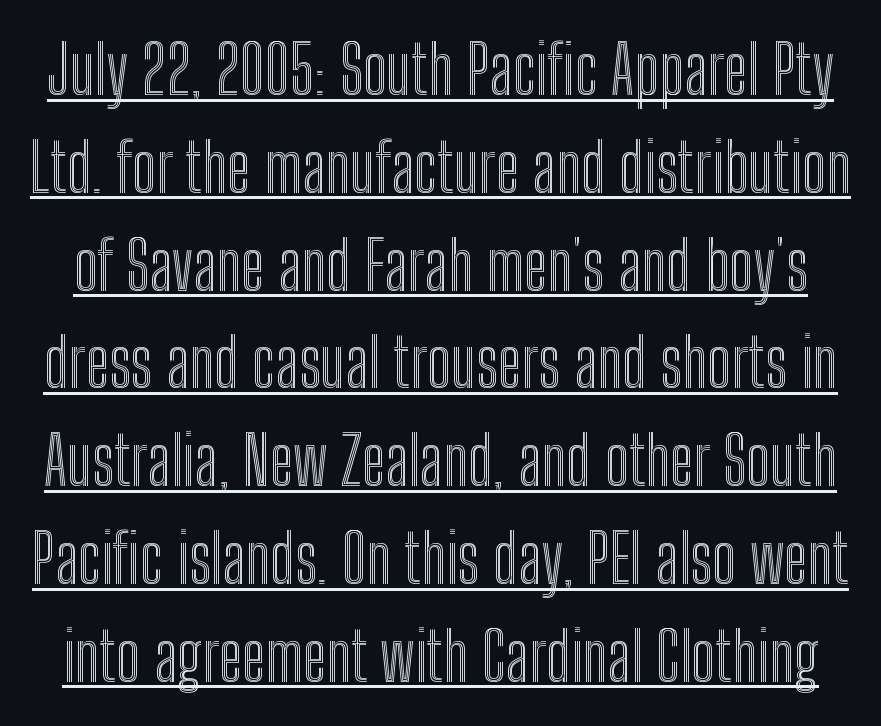
The image shows 67 px condensed type, upright; set normal line spacing (1.46x), normal letter spacing, underlined; a medium x-height.
